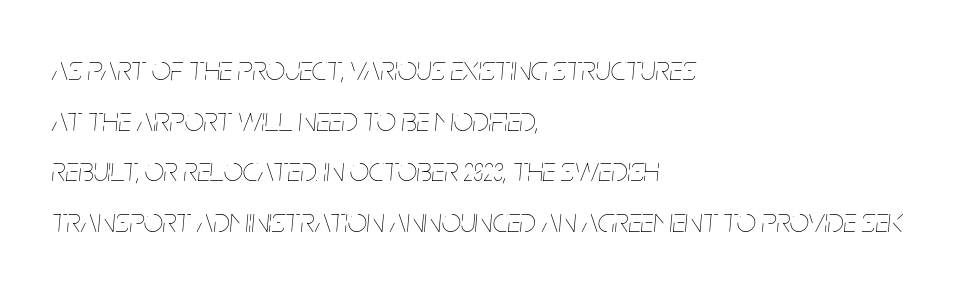
{"italic": "yes", "lean": "right", "slant_degrees": 5, "bold": "no", "weight": "thin", "width": "condensed", "stroke_contrast": "low", "x_height": "large", "monospaced": "no", "underline": "no", "align": "left", "line_spacing": "normal", "line_spacing_ratio": 1.49, "letter_spacing": "normal", "letter_spacing_em": 0.0, "glyph_px": 34}
